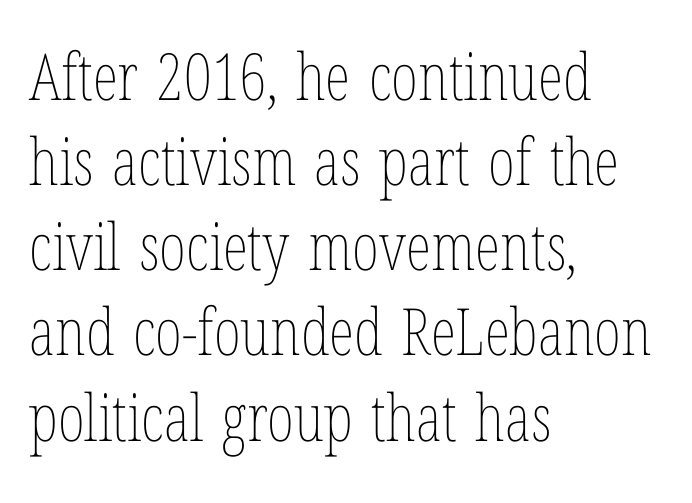
{"italic": "no", "bold": "no", "weight": "thin", "width": "condensed", "stroke_contrast": "low", "x_height": "medium", "monospaced": "no", "underline": "no", "align": "left", "line_spacing": "normal", "line_spacing_ratio": 1.31, "letter_spacing": "normal", "letter_spacing_em": 0.0, "glyph_px": 65}
